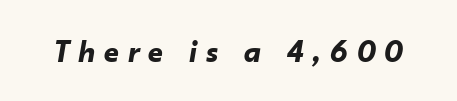
The image shows 32 px bold type, italic (leaning right); set unusually wide letter spacing (+0.28 em), not underlined; low stroke contrast and a small x-height.
